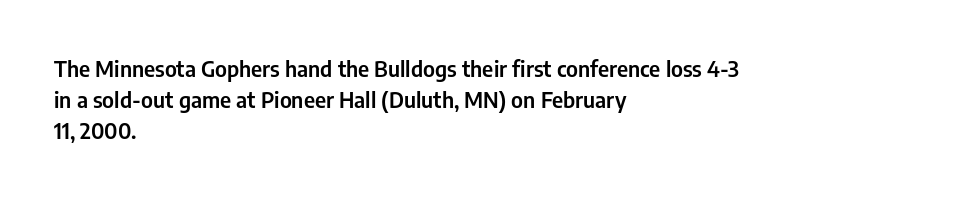
Nope, not italic — everything's standing straight. You could call the tracking neutral — neither tight nor loose. Descenders hang freely into open space. Vertical spacing — default. The compositor pushed each line to the left boundary.
